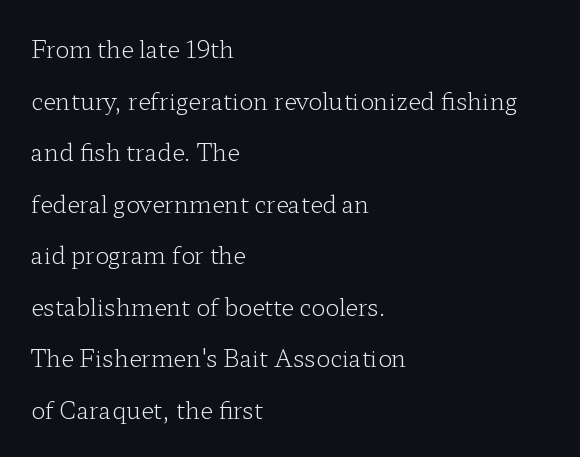
{"italic": "no", "bold": "no", "underline": "no", "align": "left", "line_spacing": "loose", "line_spacing_ratio": 2.24, "letter_spacing": "normal", "letter_spacing_em": 0.0, "glyph_px": 23}
